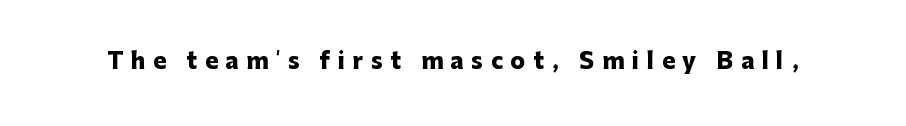
Q: Is the text bold? A: Yes.
Q: Is the text italic (slanted)? A: No, it is upright.
Q: Is the text underlined? A: No.
Q: Is the spacing between letters normal or unusually wide? A: Unusually wide.
